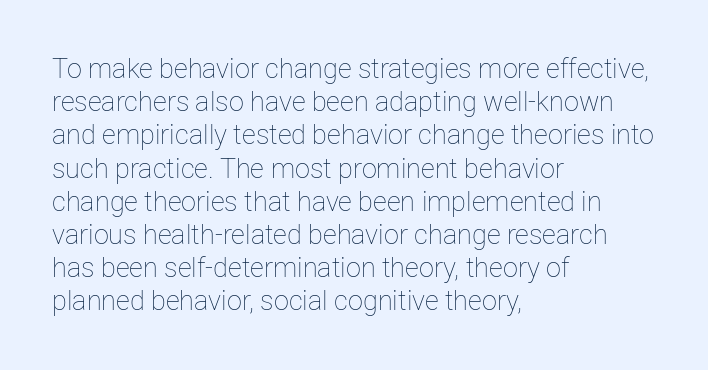
Q: Is the text bold? A: No.
Q: Is the text italic (slanted)? A: No, it is upright.
Q: Is the text underlined? A: No.
Q: How is the paragraph aligned? A: Left-aligned.
Q: Is the spacing between letters normal or unusually wide? A: Normal.
